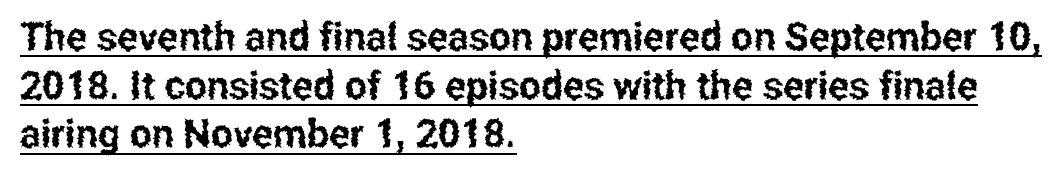
Words appear dense and cohesive because spacing is normal. No italicization has been applied; the sample stays upright. Leading matches the norm, producing a regular column. Here the designer chose a conventional face with non-uniform glyph widths. Regarding serifs, this sample does without them. This sample is left-justified, so line endings fall wherever the words run out.
